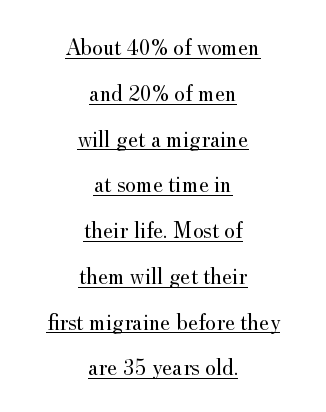
Q: Is the text bold? A: No.
Q: Is the text italic (slanted)? A: No, it is upright.
Q: Is the text underlined? A: Yes.
Q: How is the paragraph aligned? A: Centered.
Q: Is the spacing between letters normal or unusually wide? A: Normal.
Q: Is the spacing between lines tight, normal or loose? A: Loose.
